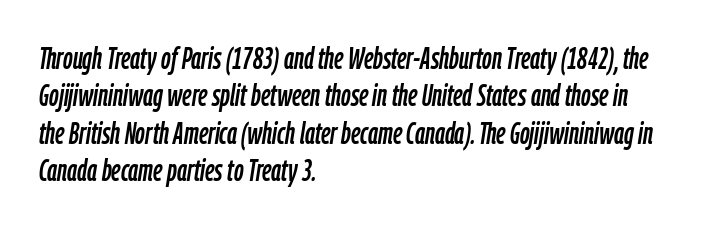
{"italic": "yes", "lean": "right", "slant_degrees": 9, "width": "condensed", "stroke_contrast": "low", "x_height": "medium", "monospaced": "no", "underline": "no", "align": "left", "line_spacing": "normal", "line_spacing_ratio": 1.25, "letter_spacing": "normal", "letter_spacing_em": 0.0, "glyph_px": 30}
